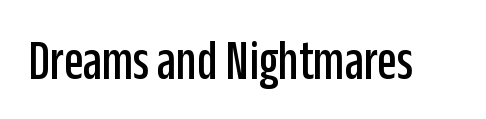
You could not count columns in this text — the font is proportionally spaced. A sans-serif font was chosen for this passage. The gaps between neighbouring characters are ordinary and unremarkable. Any mark beneath the type? The region is blank. Do the letters lean? They stand straight.
